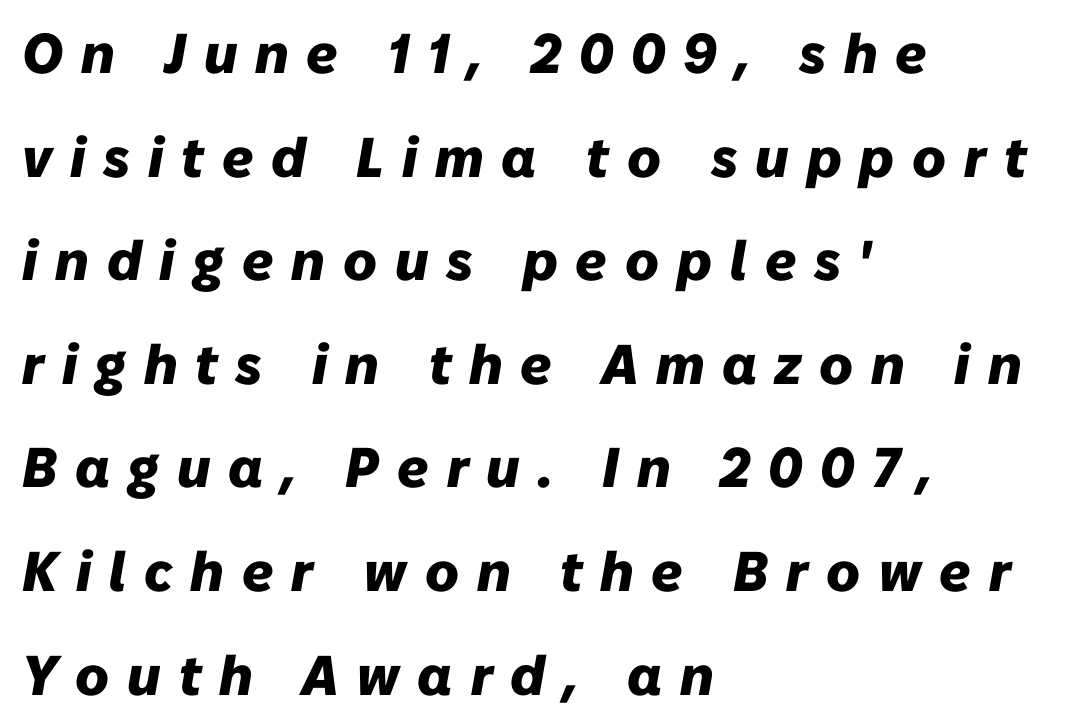
The image shows 56 px heavy type, italic (leaning right); set left-aligned, line spacing 1.85x, unusually wide letter spacing (+0.32 em), not underlined; low stroke contrast and a medium x-height.
